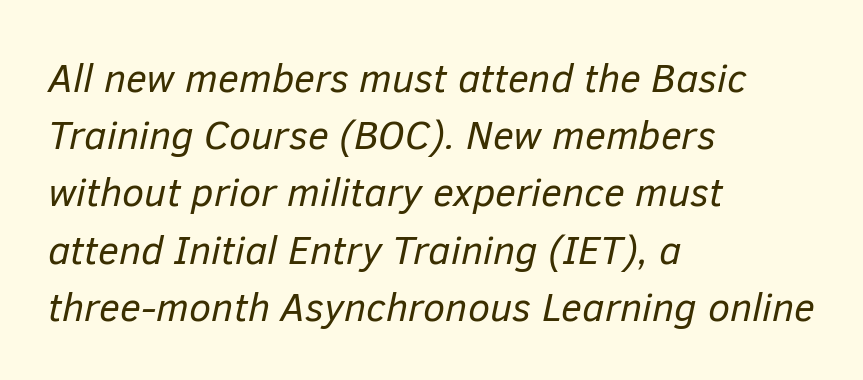
Q: Is the text bold? A: No.
Q: Is the text italic (slanted)? A: Yes, it leans right by about 12 degrees.
Q: Is the text underlined? A: No.
Q: How is the paragraph aligned? A: Left-aligned.
Q: Is the spacing between letters normal or unusually wide? A: Normal.
Q: Is the spacing between lines tight, normal or loose? A: Normal.
Q: Width (condensed, normal, or wide)? A: Normal.
Q: Stroke contrast? A: Low.
Q: x-height? A: Medium.
Q: Monospaced? A: No.
